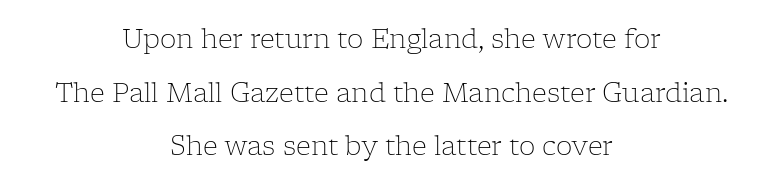
Q: Is the text bold? A: No.
Q: Is the text italic (slanted)? A: No, it is upright.
Q: Is the text underlined? A: No.
Q: How is the paragraph aligned? A: Centered.
Q: Is the spacing between letters normal or unusually wide? A: Normal.
Q: Is the spacing between lines tight, normal or loose? A: Loose.
